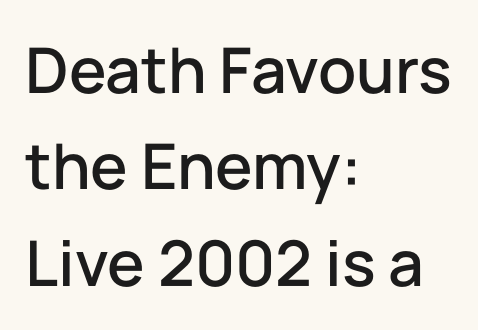
{"serif": "no", "italic": "no", "width": "normal", "stroke_contrast": "low", "x_height": "medium", "monospaced": "no", "underline": "no", "align": "left", "line_spacing": "normal", "line_spacing_ratio": 1.53, "letter_spacing": "normal", "letter_spacing_em": 0.0, "glyph_px": 63}
